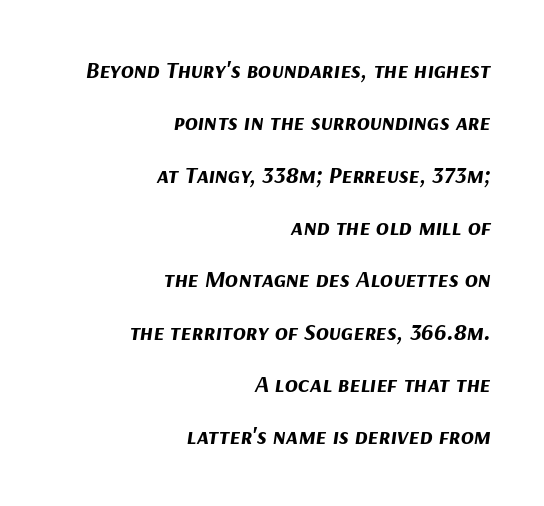
{"italic": "yes", "lean": "right", "slant_degrees": 9, "bold": "yes", "underline": "no", "align": "right", "line_spacing": "loose", "line_spacing_ratio": 2.18, "letter_spacing": "normal", "letter_spacing_em": 0.0, "glyph_px": 24}
